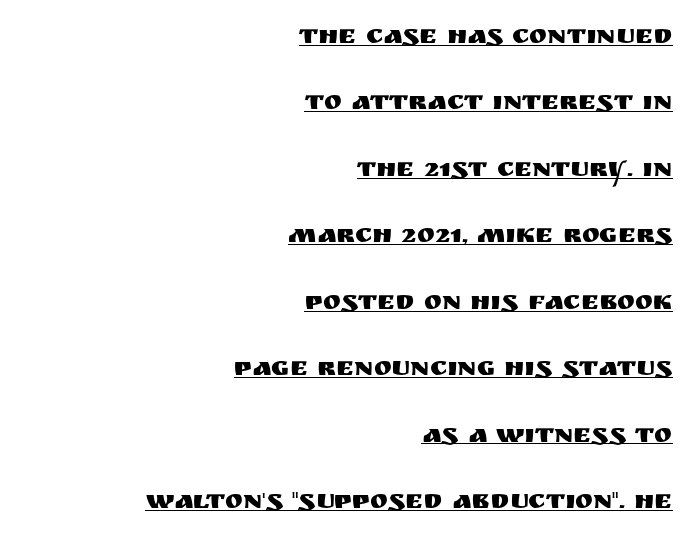
{"italic": "no", "underline": "yes", "align": "right", "line_spacing": "loose", "line_spacing_ratio": 2.46, "letter_spacing": "normal", "letter_spacing_em": 0.0, "glyph_px": 27}
